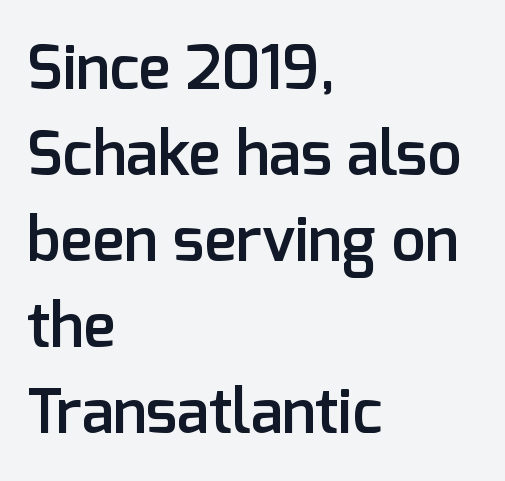
The image shows 61 px semibold sans-serif type, upright; set left-aligned, normal line spacing (1.41x), normal letter spacing, not underlined; low stroke contrast and a medium x-height.
